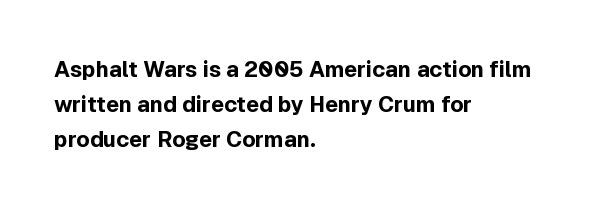
One-word summary of the alignment: left. Characters remain perfectly vertical along every line. Words float on clear page, feet unadorned. Look at the tracking — it's just the regular setting, nothing added.
